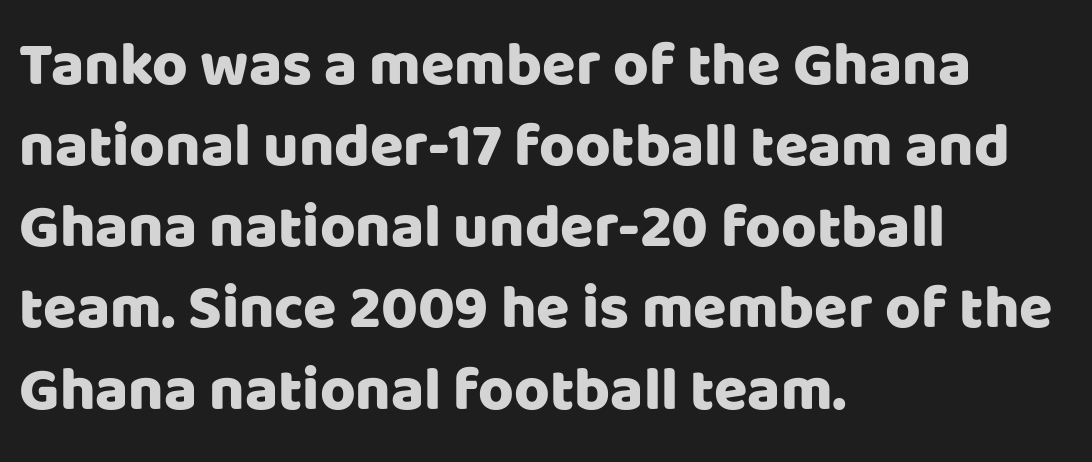
Q: Is the text italic (slanted)? A: No, it is upright.
Q: Is the typeface a serif or a sans-serif typeface? A: Sans-serif.
Q: Is the text underlined? A: No.
Q: How is the paragraph aligned? A: Left-aligned.
Q: Is the spacing between letters normal or unusually wide? A: Normal.
Q: Is the spacing between lines tight, normal or loose? A: Normal.
Q: Width (condensed, normal, or wide)? A: Normal.
Q: Stroke contrast? A: Low.
Q: x-height? A: Large.
Q: Monospaced? A: No.
